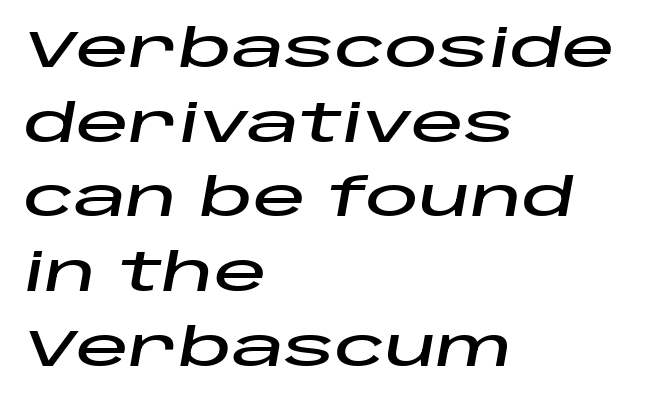
Is the type slanted? Yes — the strokes lean at a clear angle. The foot of each line stays bare and open. The block of text has a typical density, with ordinary space between rows. This rendering uses left alignment, leaving the right contour irregular.
